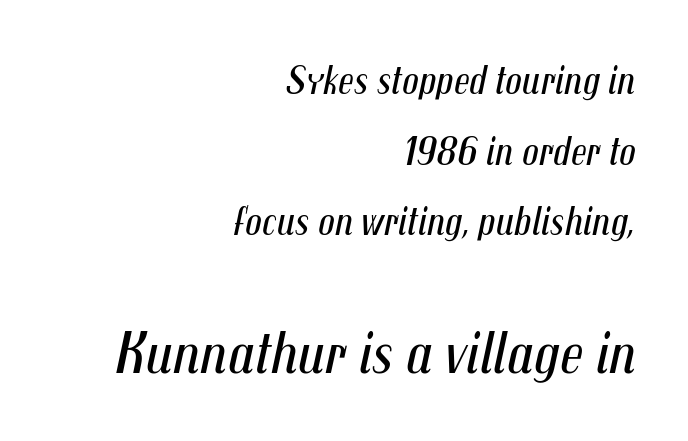
{"italic": "yes", "lean": "right", "slant_degrees": 12, "bold": "no", "weight": "regular", "width": "condensed", "stroke_contrast": "medium", "x_height": "medium", "monospaced": "no", "underline": "no", "align": "right", "line_spacing_ratio": 1.72, "letter_spacing": "normal", "letter_spacing_em": 0.0, "larger_block": "second", "size_ratio": 1.49, "glyph_px": 61}
